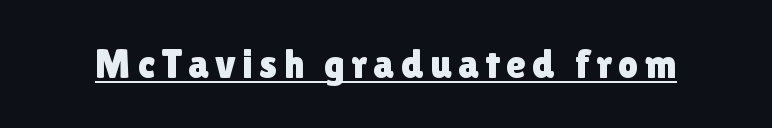
{"serif": "no", "italic": "no", "width": "normal", "x_height": "medium", "monospaced": "no", "underline": "yes", "glyph_px": 40}
